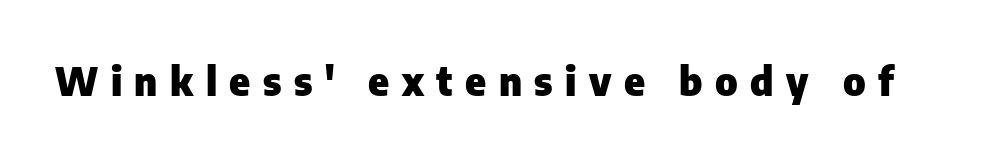
Caption: bold face, heavy strokes. A sans-serif font was chosen for this passage. The horizontal fit of the characters is loose and conspicuously gappy. Note the varied advance widths — an 'i' is clearly narrower than an 'm'. This sample uses an upright cut, with every glyph sitting square on the baseline. Check the space under the baseline: it is left empty.
